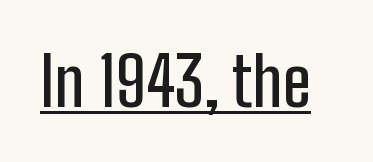
In terms of letterform style, serifs are entirely absent. Think of a printed novel: that variable character pitch is what you see here. The specimen reads as upright at a glance. The passage shown is underscored from start to finish. The letterforms sit shoulder to shoulder at normal distance.
